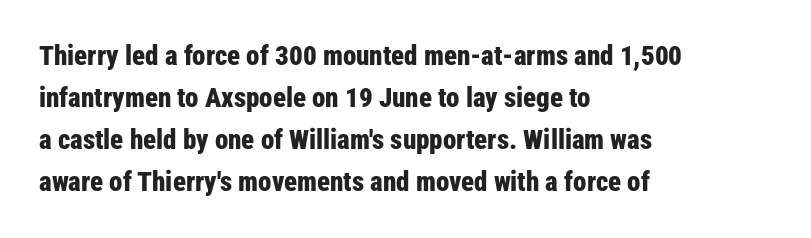
Nothing unusual about the tracking: characters are spaced as the font intends. Layout note: lines flush left. Does the lettering tilt? It doesn't — this is upright. The characters look thick and weighty, a clear bold. If you measured baseline to baseline, you'd find a middling distance. Underlining? Definitely not there.
